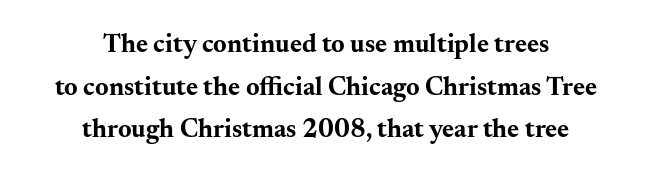
Q: Is the text bold? A: Yes.
Q: Is the text italic (slanted)? A: No, it is upright.
Q: Is the text underlined? A: No.
Q: How is the paragraph aligned? A: Centered.
Q: Is the spacing between letters normal or unusually wide? A: Normal.
Q: Is the spacing between lines tight, normal or loose? A: Normal.
